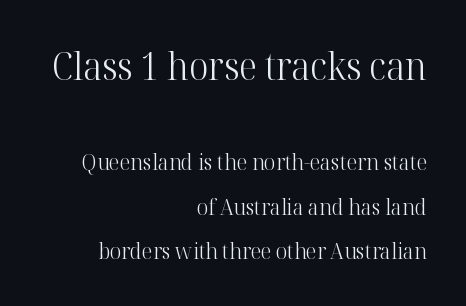
Q: Is the text bold? A: No.
Q: Is the text italic (slanted)? A: No, it is upright.
Q: Is the typeface a serif or a sans-serif typeface? A: Serif.
Q: Is the text underlined? A: No.
Q: How is the paragraph aligned? A: Right-aligned.
Q: Is the spacing between letters normal or unusually wide? A: Normal.
Q: Is the spacing between lines tight, normal or loose? A: Loose.
Q: Which block of text is set in a larger size, the first (top) or the second (bottom)? A: The first (top) one.
Q: Width (condensed, normal, or wide)? A: Normal.
Q: Stroke contrast? A: High.
Q: x-height? A: Medium.
Q: Monospaced? A: No.
